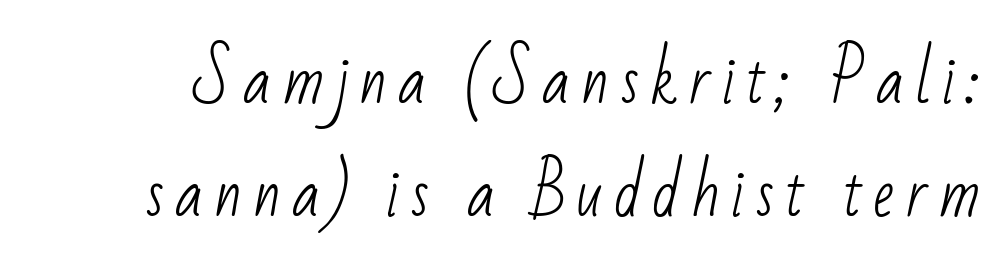
The image shows 63 px light, condensed sans-serif type; set line spacing 1.8x, not underlined; low stroke contrast and a small x-height.
